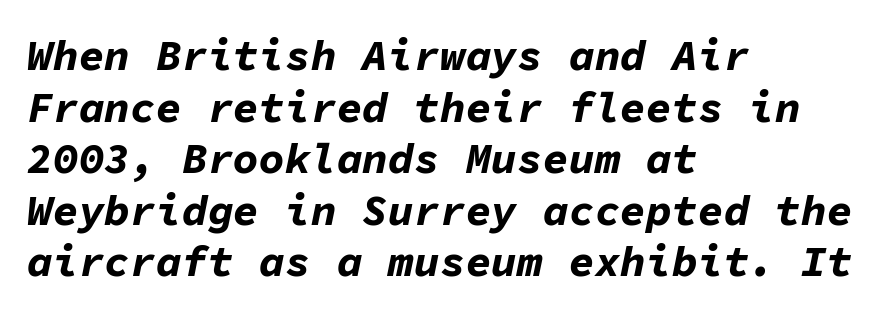
The image shows 43 px bold type, italic (leaning right), monospaced; set left-aligned, line spacing 1.2x, normal letter spacing, not underlined; low stroke contrast and a medium x-height.
